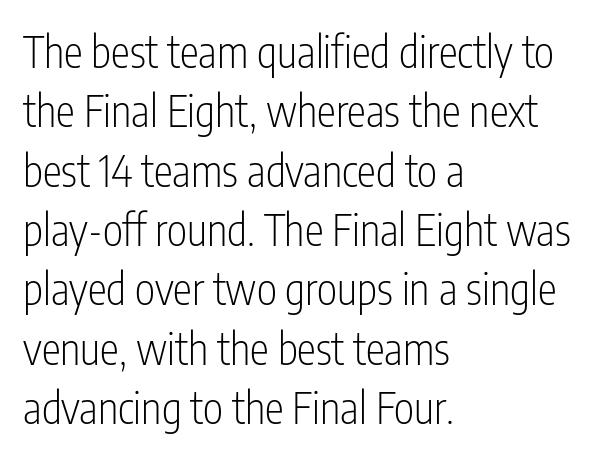
{"serif": "no", "italic": "no", "bold": "no", "weight": "light", "width": "condensed", "stroke_contrast": "low", "x_height": "medium", "monospaced": "no", "underline": "no", "align": "left", "line_spacing": "normal", "line_spacing_ratio": 1.38, "letter_spacing": "normal", "letter_spacing_em": 0.0, "glyph_px": 43}
